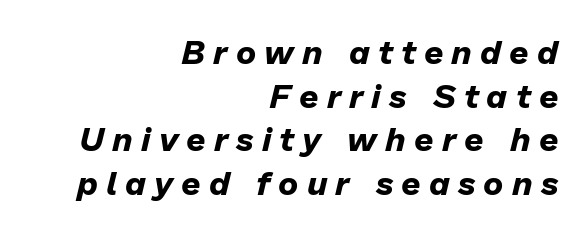
{"italic": "yes", "lean": "right", "slant_degrees": 13, "bold": "yes", "weight": "bold", "width": "normal", "stroke_contrast": "low", "x_height": "medium", "monospaced": "no", "underline": "no", "align": "right", "line_spacing": "normal", "line_spacing_ratio": 1.28, "letter_spacing": "wide", "letter_spacing_em": 0.24, "glyph_px": 34}
